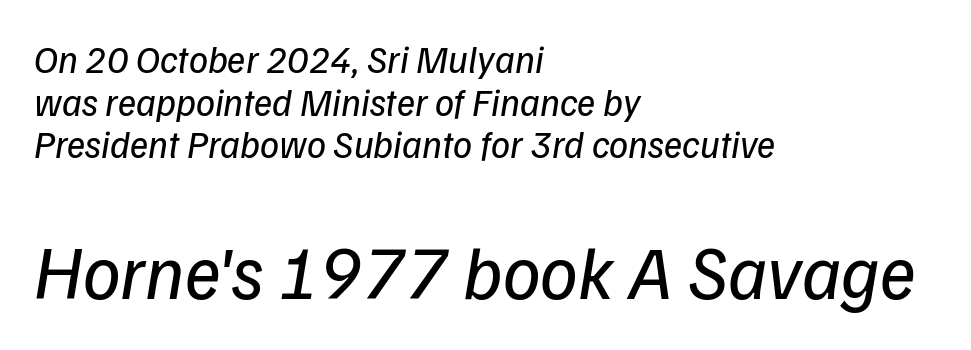
Q: Is the text bold? A: No.
Q: Is the text italic (slanted)? A: Yes, it leans right by about 9 degrees.
Q: Is the text underlined? A: No.
Q: How is the paragraph aligned? A: Left-aligned.
Q: Is the spacing between letters normal or unusually wide? A: Normal.
Q: Is the spacing between lines tight, normal or loose? A: Tight.
Q: Which block of text is set in a larger size, the first (top) or the second (bottom)? A: The second (bottom) one.
Q: Width (condensed, normal, or wide)? A: Normal.
Q: Stroke contrast? A: Low.
Q: x-height? A: Medium.
Q: Monospaced? A: No.
